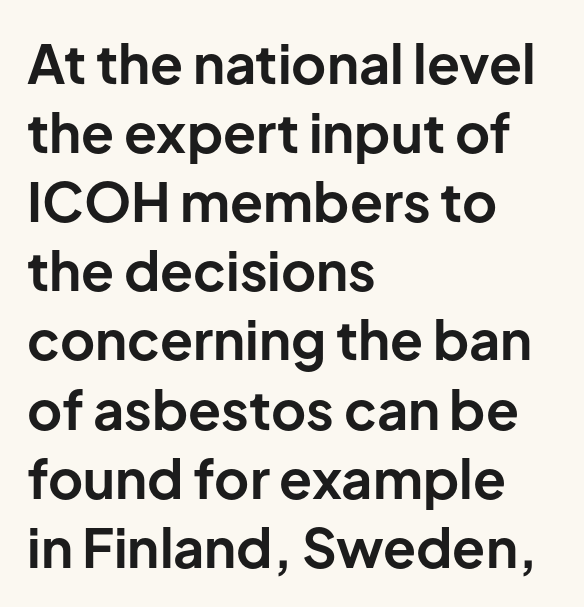
{"serif": "no", "italic": "no", "bold": "yes", "weight": "bold", "width": "normal", "stroke_contrast": "low", "x_height": "medium", "monospaced": "no", "underline": "no", "align": "left", "line_spacing": "normal", "line_spacing_ratio": 1.28, "letter_spacing": "normal", "letter_spacing_em": 0.0, "glyph_px": 54}
